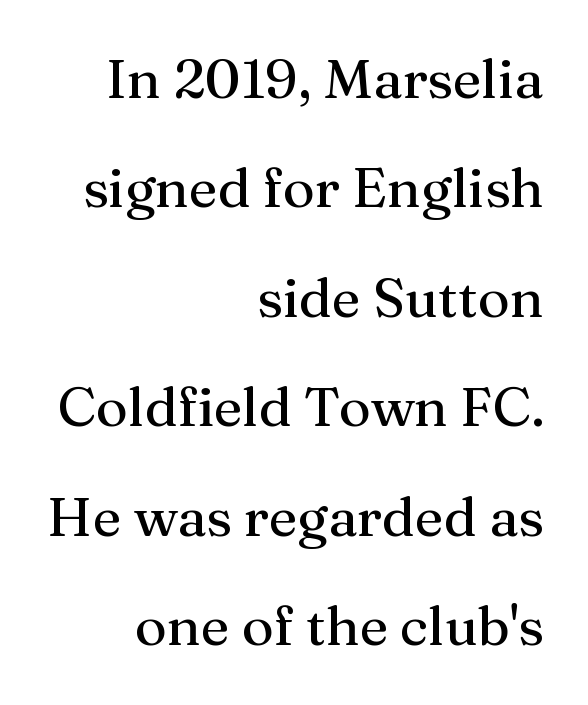
The image shows 55 px serif type, upright; set right-aligned, loose line spacing (1.99x), normal letter spacing, not underlined; medium stroke contrast and a medium x-height.
